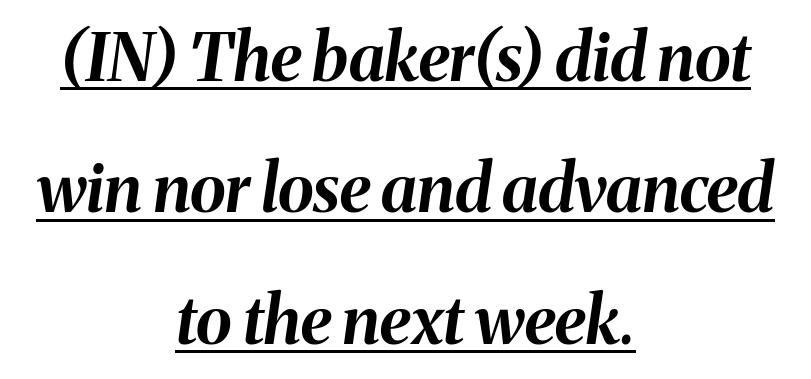
The image shows 66 px bold type, italic (leaning right); set centered, loose line spacing (1.99x), normal letter spacing, underlined; medium stroke contrast and a medium x-height.
